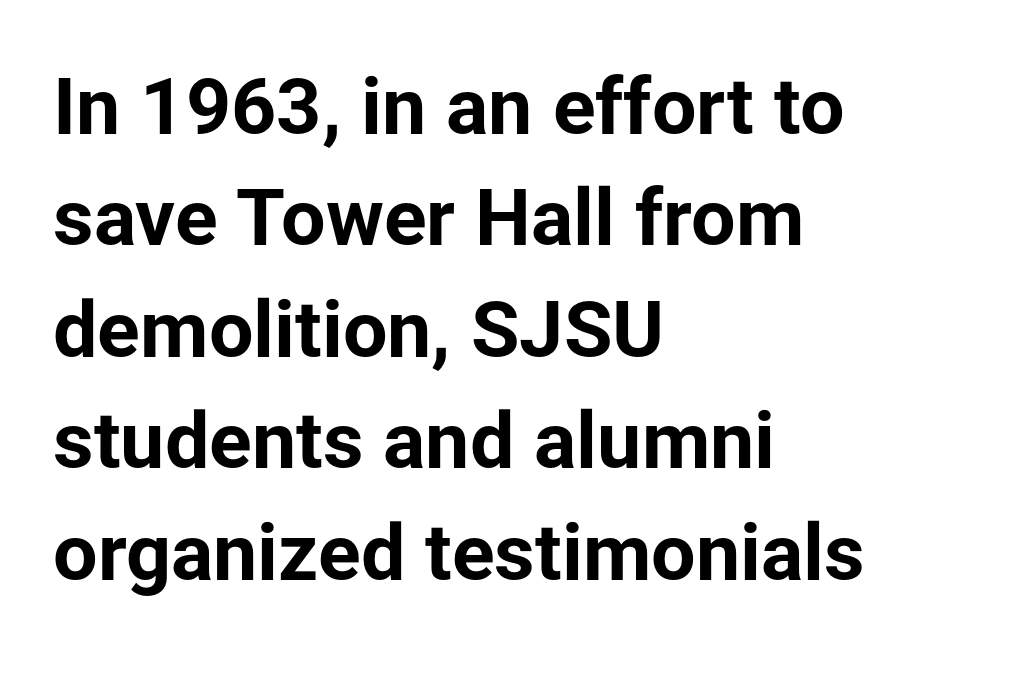
Q: Is the text bold? A: Yes.
Q: Is the text italic (slanted)? A: No, it is upright.
Q: Is the typeface a serif or a sans-serif typeface? A: Sans-serif.
Q: Is the text underlined? A: No.
Q: How is the paragraph aligned? A: Left-aligned.
Q: Is the spacing between letters normal or unusually wide? A: Normal.
Q: Is the spacing between lines tight, normal or loose? A: Normal.
Q: Width (condensed, normal, or wide)? A: Normal.
Q: Stroke contrast? A: Low.
Q: x-height? A: Medium.
Q: Monospaced? A: No.
